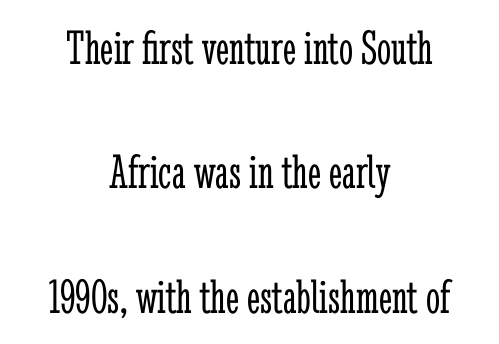
{"serif": "yes", "italic": "no", "bold": "no", "weight": "light", "width": "condensed", "stroke_contrast": "low", "x_height": "medium", "monospaced": "no", "underline": "no", "align": "center", "line_spacing": "loose", "line_spacing_ratio": 2.49, "letter_spacing": "normal", "letter_spacing_em": 0.0, "glyph_px": 50}
